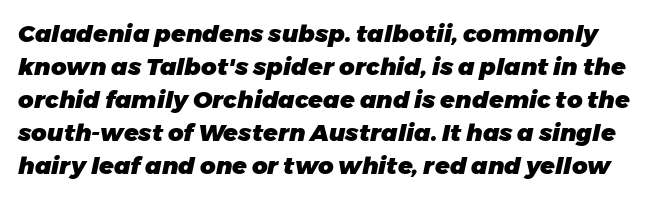
Q: Is the text bold? A: Yes.
Q: Is the text italic (slanted)? A: Yes, it leans right by about 11 degrees.
Q: Is the text underlined? A: No.
Q: Is the spacing between letters normal or unusually wide? A: Normal.
Q: Is the spacing between lines tight, normal or loose? A: Normal.
